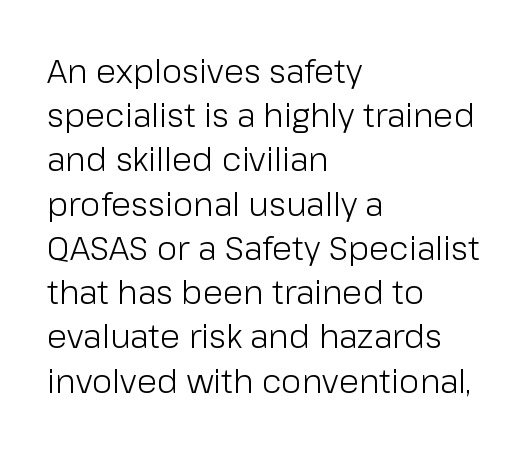
Q: Is the text bold? A: No.
Q: Is the text italic (slanted)? A: No, it is upright.
Q: Is the typeface a serif or a sans-serif typeface? A: Sans-serif.
Q: Is the text underlined? A: No.
Q: How is the paragraph aligned? A: Left-aligned.
Q: Is the spacing between letters normal or unusually wide? A: Normal.
Q: Is the spacing between lines tight, normal or loose? A: Normal.
Q: Width (condensed, normal, or wide)? A: Normal.
Q: Stroke contrast? A: Low.
Q: x-height? A: Medium.
Q: Monospaced? A: No.
